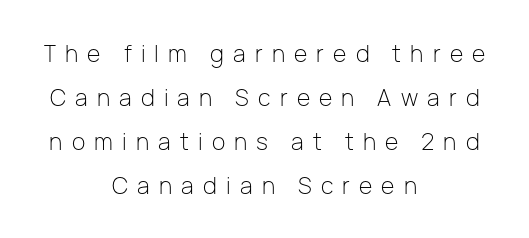
Honestly, the rows look like they've been pulled way apart. Beneath every word, the page is bare. Does the copy run flush right? No — it is centered line by line. This is not heavy type; no bold has been used.
